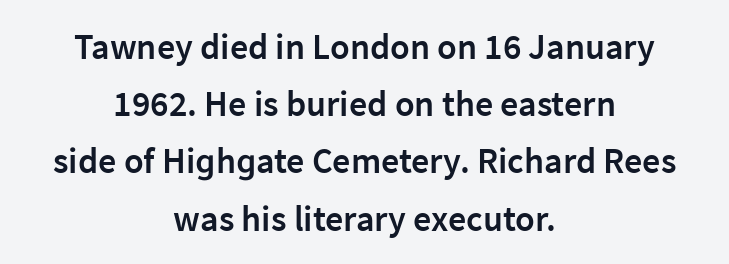
{"serif": "no", "italic": "no", "bold": "semi", "weight": "semibold", "width": "normal", "stroke_contrast": "low", "x_height": "medium", "monospaced": "no", "underline": "no", "align": "center", "line_spacing": "normal", "line_spacing_ratio": 1.59, "letter_spacing": "normal", "letter_spacing_em": 0.0, "glyph_px": 36}
